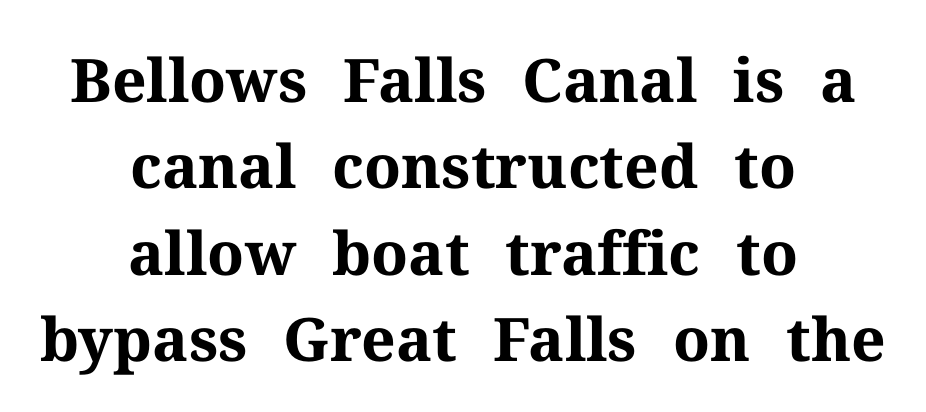
Examine the stroke ends and you'll spot serifs. Horizontal alignment here is central, giving a formal, balanced look. The gaps between neighbouring characters are ordinary and unremarkable. Letters rest on an invisible, unmarked baseline.
